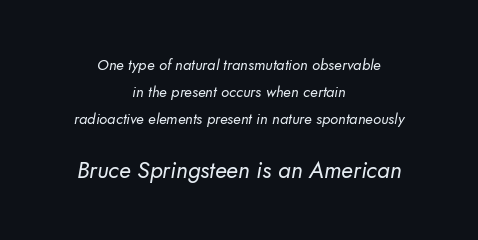
{"bold": "no", "underline": "no", "align": "center", "line_spacing_ratio": 1.81, "letter_spacing": "normal", "letter_spacing_em": 0.0, "larger_block": "second", "size_ratio": 1.53, "glyph_px": 23}
